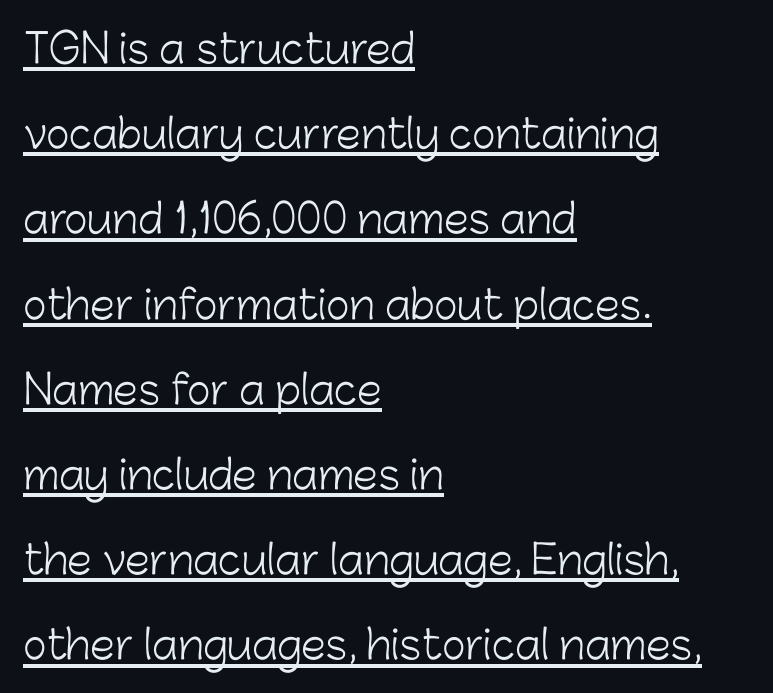
{"serif": "no", "italic": "no", "bold": "no", "weight": "light", "width": "normal", "stroke_contrast": "low", "x_height": "medium", "monospaced": "no", "underline": "yes", "align": "left", "line_spacing": "loose", "line_spacing_ratio": 2.13, "letter_spacing": "normal", "letter_spacing_em": 0.0, "glyph_px": 40}
